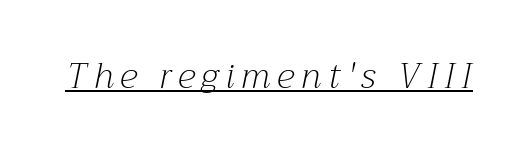
Q: Is the text bold? A: No.
Q: Is the text italic (slanted)? A: Yes, it leans right by about 12 degrees.
Q: Is the typeface a serif or a sans-serif typeface? A: Serif.
Q: Is the text underlined? A: Yes.
Q: Width (condensed, normal, or wide)? A: Normal.
Q: Stroke contrast? A: Medium.
Q: x-height? A: Medium.
Q: Monospaced? A: No.
